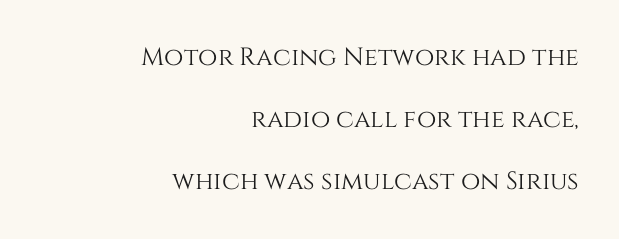
The image shows 25 px text type, upright; set right-aligned, loose line spacing (2.48x), normal letter spacing, not underlined.
